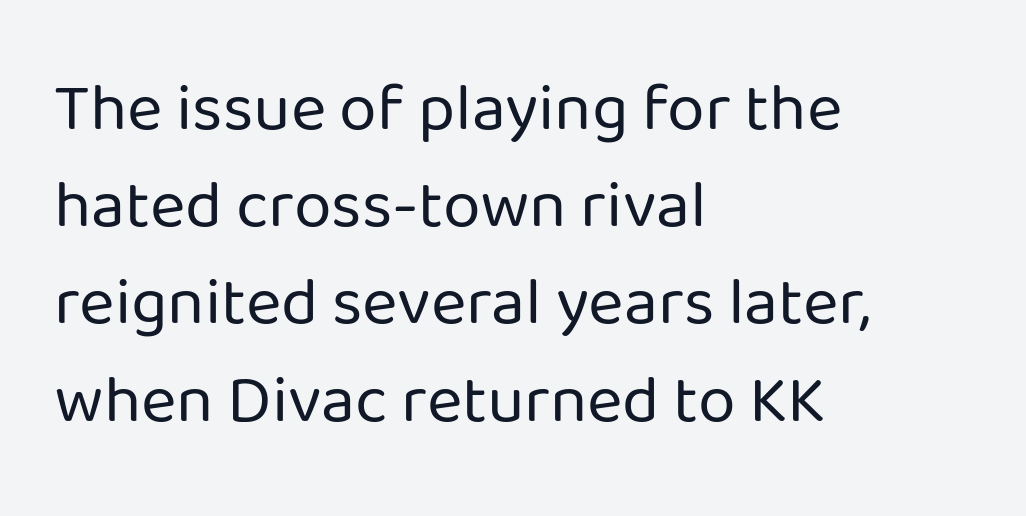
Q: Is the text bold? A: No.
Q: Is the text italic (slanted)? A: No, it is upright.
Q: Is the typeface a serif or a sans-serif typeface? A: Sans-serif.
Q: Is the text underlined? A: No.
Q: How is the paragraph aligned? A: Left-aligned.
Q: Is the spacing between letters normal or unusually wide? A: Normal.
Q: Is the spacing between lines tight, normal or loose? A: Normal.
Q: Width (condensed, normal, or wide)? A: Normal.
Q: Stroke contrast? A: Low.
Q: x-height? A: Medium.
Q: Monospaced? A: No.
